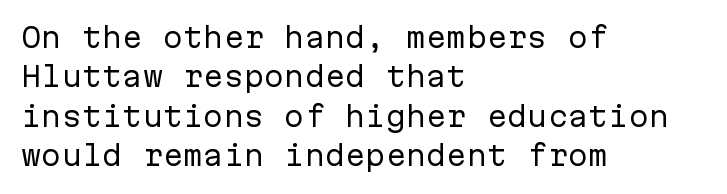
The image shows 27 px text type, upright; set left-aligned, normal line spacing (1.46x), normal letter spacing, not underlined.
